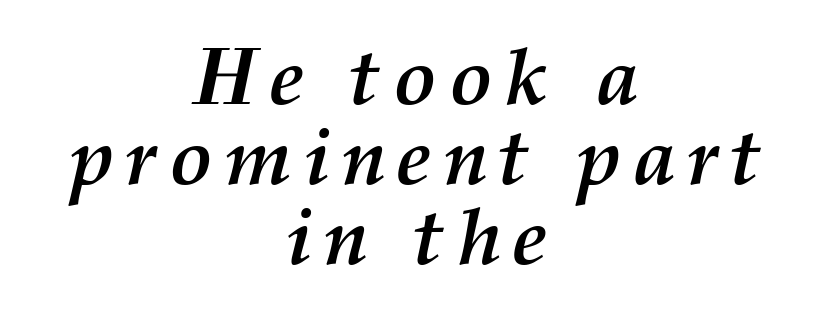
The passage shown is not underscored anywhere. Think of a printed novel: that variable character pitch is what you see here. Honestly, the rows look squashed on top of each other. Typesetter's note: full bold, strokes at maximum text heaviness.
